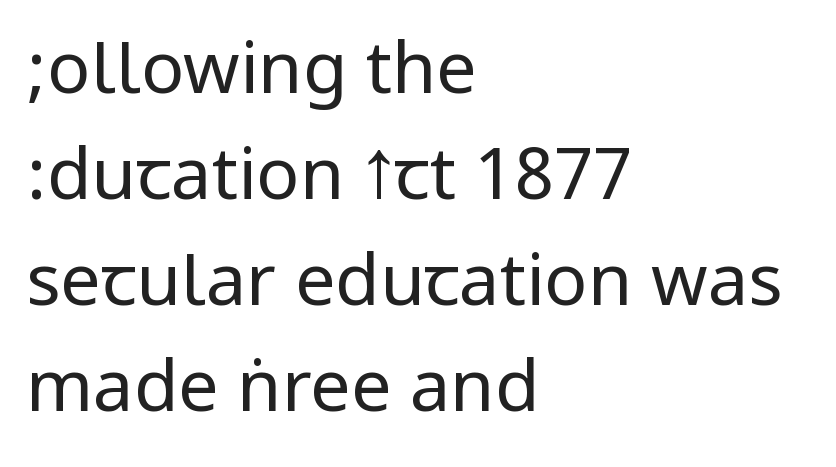
Q: Is the text bold? A: No.
Q: Is the text italic (slanted)? A: No, it is upright.
Q: Is the typeface a serif or a sans-serif typeface? A: Sans-serif.
Q: Is the text underlined? A: No.
Q: How is the paragraph aligned? A: Left-aligned.
Q: Is the spacing between letters normal or unusually wide? A: Normal.
Q: Is the spacing between lines tight, normal or loose? A: Normal.
Q: Width (condensed, normal, or wide)? A: Condensed.
Q: Stroke contrast? A: Low.
